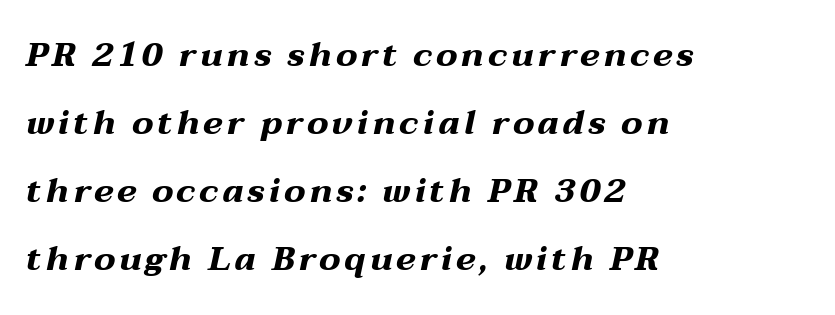
Q: Is the text bold? A: Yes.
Q: Is the text italic (slanted)? A: Yes, it leans right by about 12 degrees.
Q: Is the text underlined? A: No.
Q: How is the paragraph aligned? A: Left-aligned.
Q: Is the spacing between lines tight, normal or loose? A: Loose.
Q: Width (condensed, normal, or wide)? A: Wide.
Q: Stroke contrast? A: Medium.
Q: x-height? A: Medium.
Q: Monospaced? A: No.
